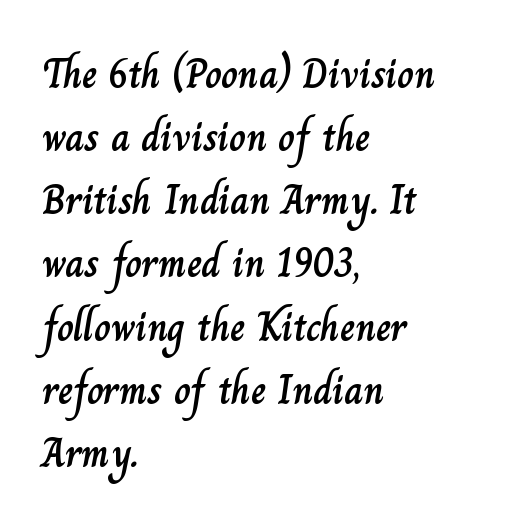
Horizontal bands of white between lines are of average thickness. Do the characters align in a grid? No, the font is proportional. There is no visible air inserted between adjacent glyphs.
